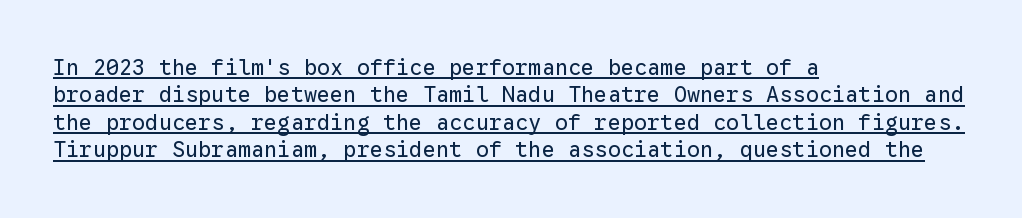
The image shows 22 px text type, upright; set left-aligned, normal line spacing (1.25x), normal letter spacing, underlined.
